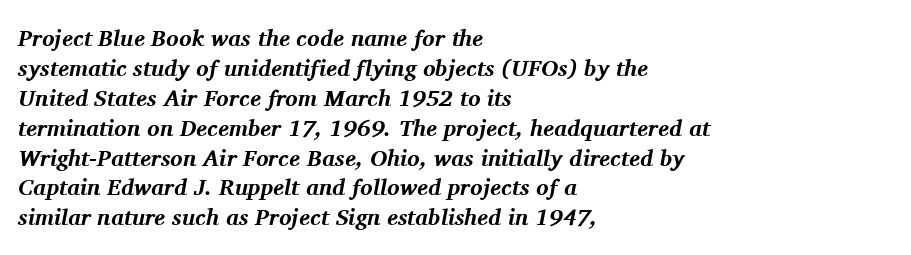
{"italic": "yes", "lean": "right", "slant_degrees": 11, "bold": "yes", "underline": "no", "align": "left", "line_spacing": "normal", "line_spacing_ratio": 1.3, "letter_spacing": "normal", "letter_spacing_em": 0.0, "glyph_px": 23}
